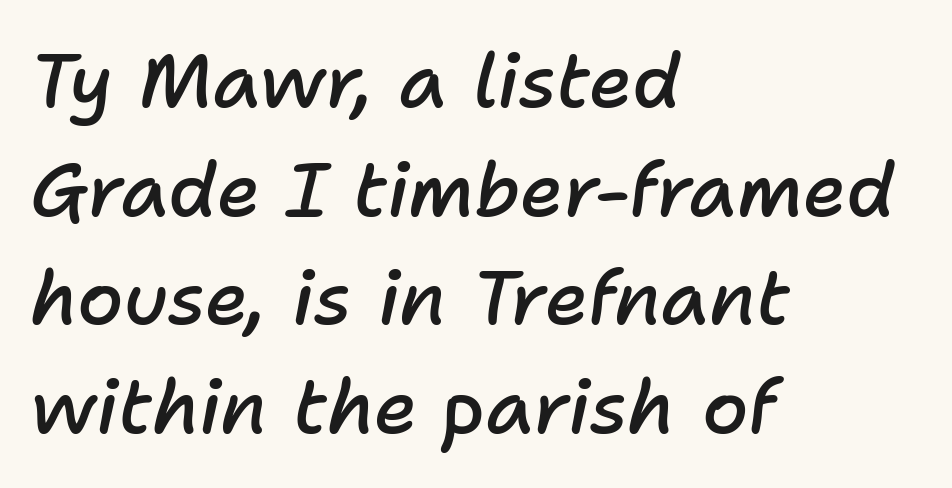
The image shows 75 px semibold type, italic (leaning right); set left-aligned, normal line spacing (1.45x), normal letter spacing, not underlined; low stroke contrast and a medium x-height.
